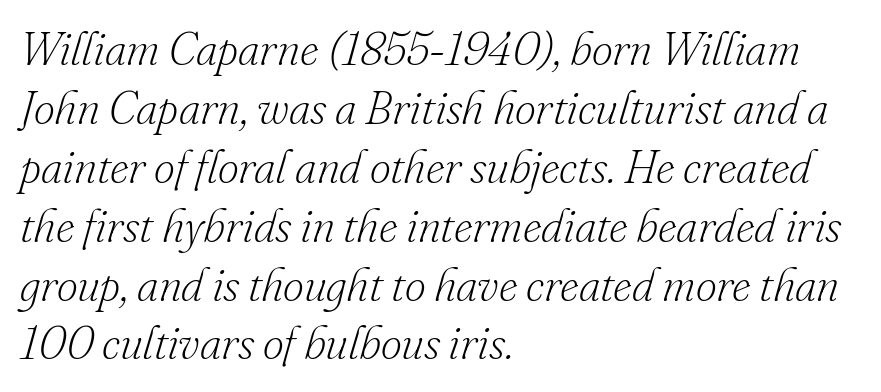
The characters display serif detailing at their extremities. Each letter keeps its own natural width here, so spacing adapts to shape. The specimen reads as italic at a glance. The baseline area is clear. These lines keep a tight, regular rhythm from letter to letter.
